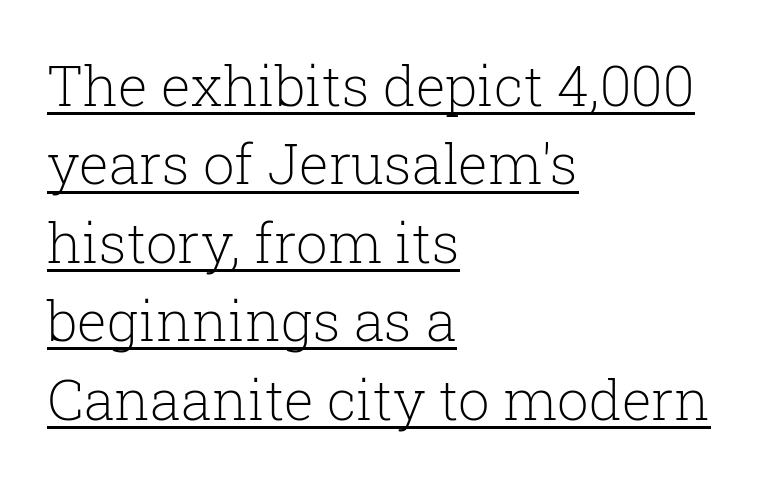
{"serif": "yes", "italic": "no", "bold": "no", "weight": "light", "width": "normal", "stroke_contrast": "low", "x_height": "medium", "monospaced": "no", "underline": "yes", "align": "left", "line_spacing": "normal", "line_spacing_ratio": 1.4, "letter_spacing": "normal", "letter_spacing_em": 0.0, "glyph_px": 56}
